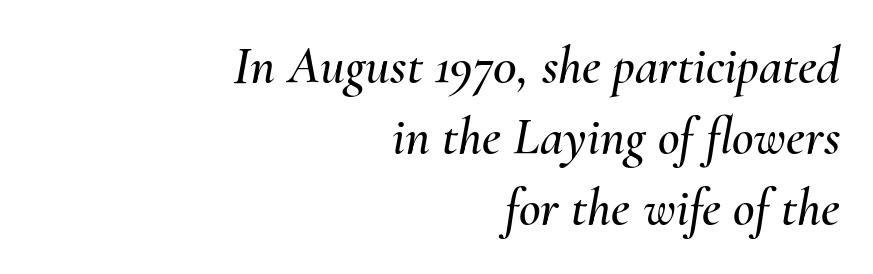
{"italic": "yes", "lean": "right", "slant_degrees": 10, "width": "normal", "stroke_contrast": "medium", "x_height": "small", "monospaced": "no", "underline": "no", "align": "right", "line_spacing": "normal", "line_spacing_ratio": 1.34, "letter_spacing": "normal", "letter_spacing_em": 0.0, "glyph_px": 53}
